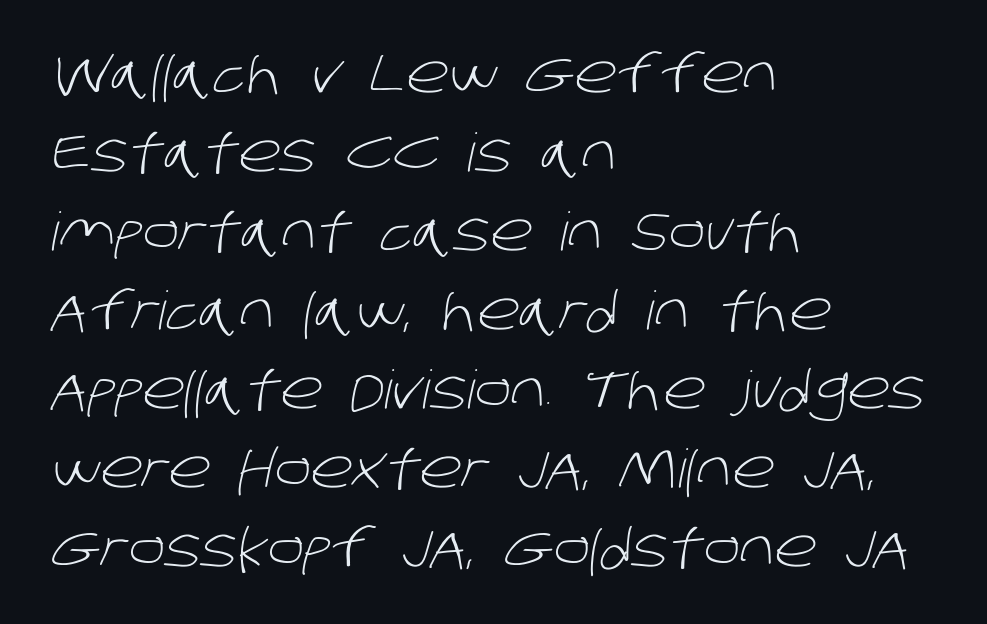
{"serif": "no", "bold": "no", "weight": "light", "width": "normal", "stroke_contrast": "low", "x_height": "large", "monospaced": "no", "underline": "no", "align": "left", "line_spacing": "normal", "line_spacing_ratio": 1.49, "letter_spacing": "normal", "letter_spacing_em": 0.0, "glyph_px": 53}
